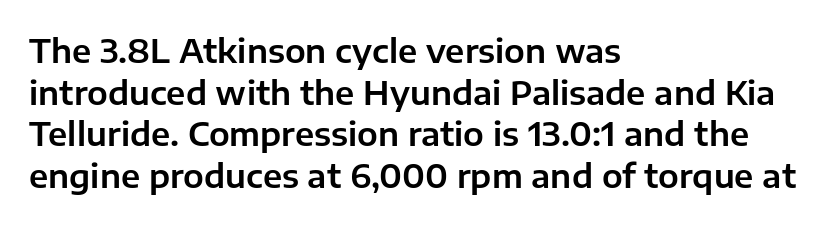
What's the leading like? Ordinary, nothing unusual. Caption: multi-line text, flush left, ragged right. This is sans-serif lettering, the kind often seen on screens and signage. This sample has the flowing, uneven cadence of proportional lettering. This sample uses an upright cut, with every glyph sitting square on the baseline. Inter-character spacing is left at the font's built-in metrics.
